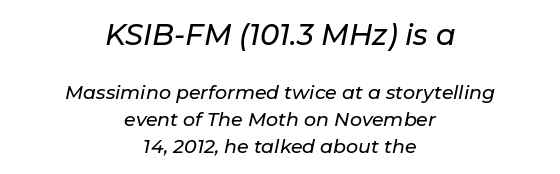
The image shows 29 px text type, italic (leaning right); set centered, normal line spacing (1.41x), normal letter spacing, not underlined; the first (top) block is 1.53x larger; low stroke contrast and a medium x-height.
